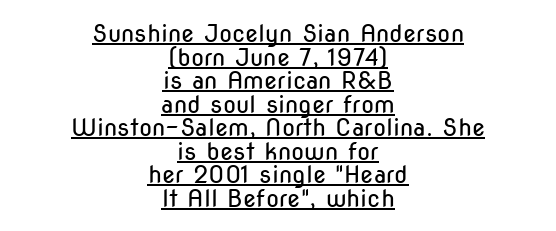
The lettering stays uniformly vertical, giving the passage a roman look. Short note: letters normally spaced. The lines are quadded center. Is there much room between lines? No — they nearly touch.
